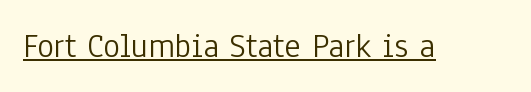
{"serif": "no", "italic": "no", "bold": "no", "weight": "light", "width": "condensed", "stroke_contrast": "low", "x_height": "medium", "monospaced": "no", "underline": "yes", "letter_spacing": "normal", "letter_spacing_em": 0.0, "glyph_px": 35}
